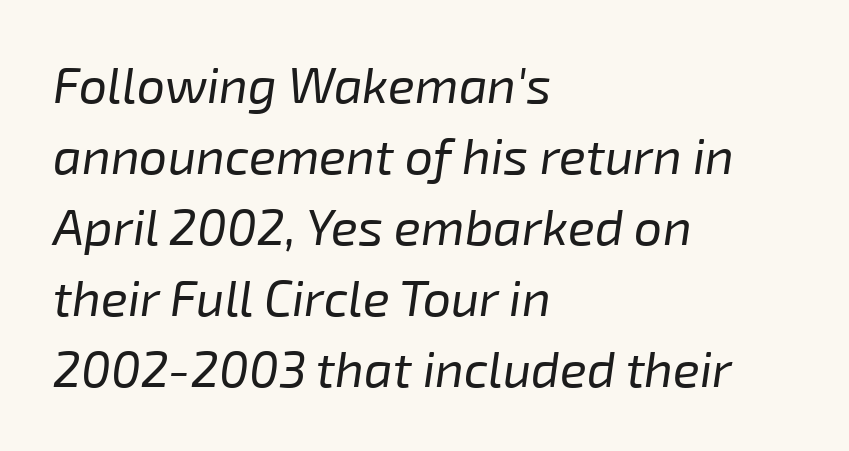
The image shows 50 px regular-weight type, italic (leaning right); set left-aligned, normal line spacing (1.42x), normal letter spacing, not underlined; low stroke contrast and a medium x-height.
